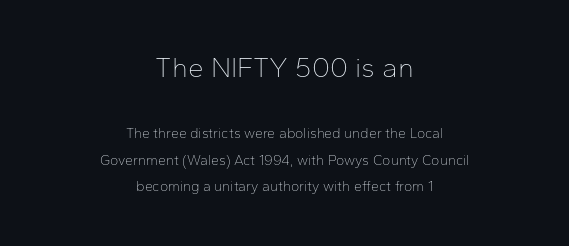
{"serif": "no", "italic": "no", "bold": "no", "weight": "thin", "width": "normal", "stroke_contrast": "low", "x_height": "medium", "monospaced": "no", "underline": "no", "align": "center", "line_spacing_ratio": 1.86, "letter_spacing": "normal", "letter_spacing_em": 0.0, "larger_block": "first", "size_ratio": 2.0, "glyph_px": 28}
